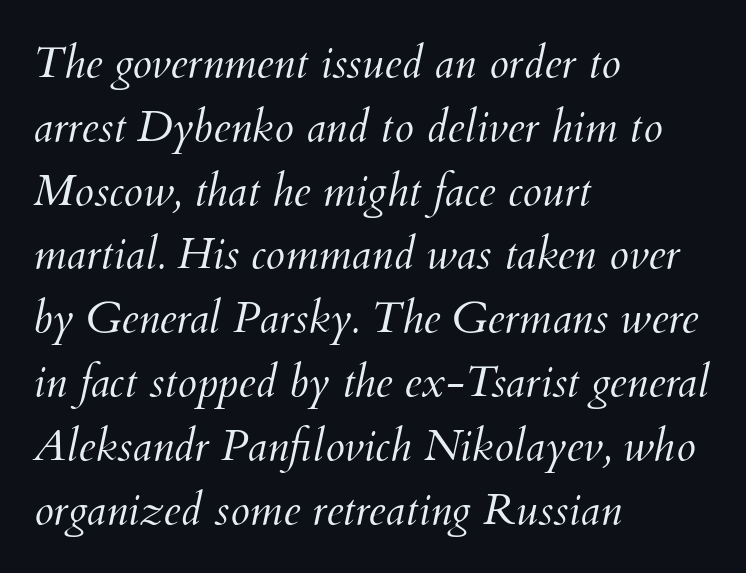
The image shows 44 px light type, italic (leaning right); set left-aligned, normal line spacing (1.45x), normal letter spacing, not underlined; medium stroke contrast and a small x-height.
